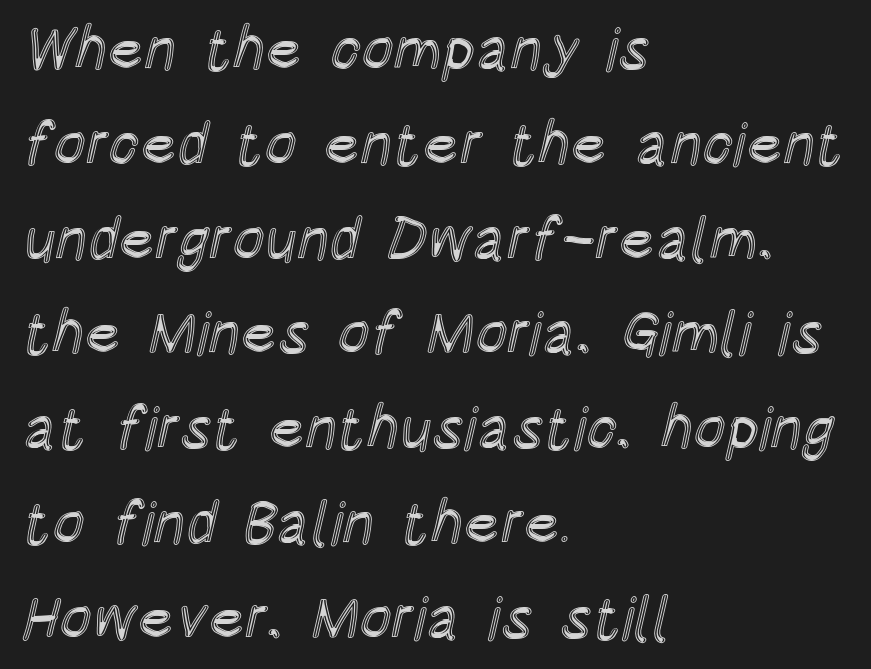
The image shows 60 px condensed type; set left-aligned, normal line spacing (1.58x), normal letter spacing, not underlined; a large x-height.
